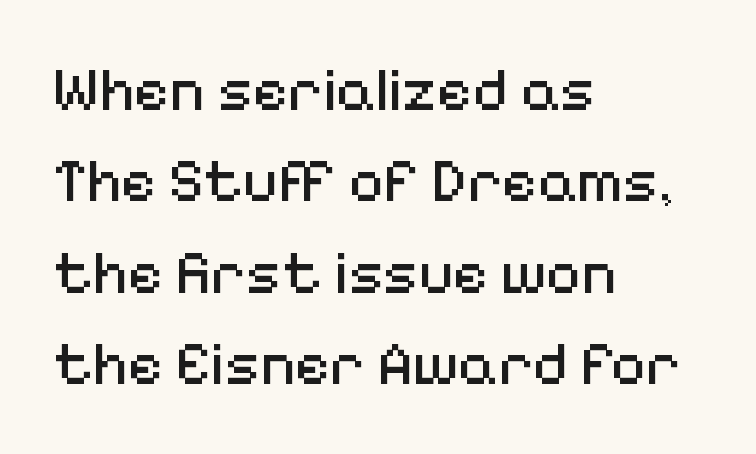
{"serif": "no", "italic": "no", "bold": "no", "weight": "regular", "width": "normal", "stroke_contrast": "medium", "x_height": "medium", "monospaced": "no", "underline": "no", "align": "left", "line_spacing": "normal", "line_spacing_ratio": 1.5, "letter_spacing": "normal", "letter_spacing_em": 0.0, "glyph_px": 61}
